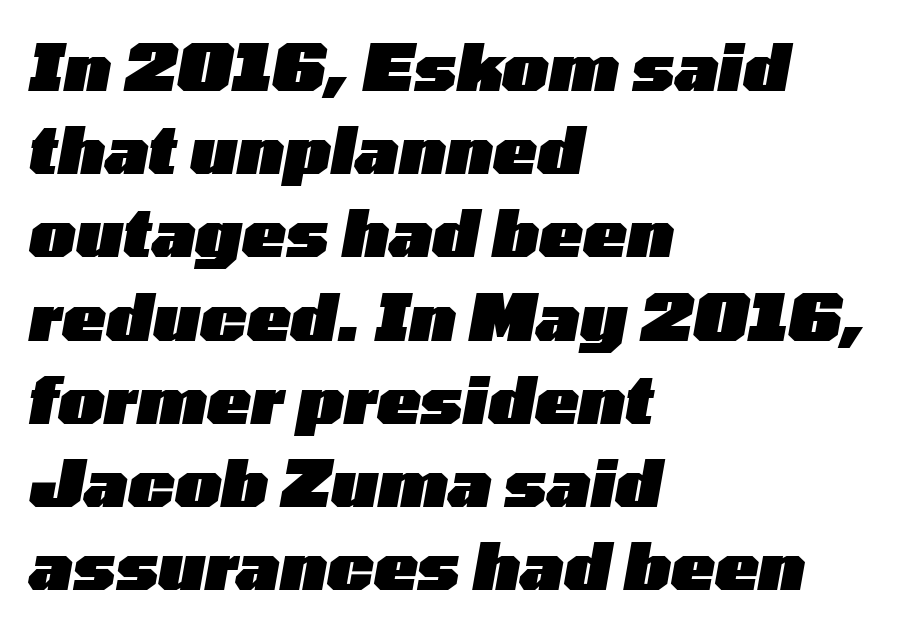
The leading is moderate, giving the passage an even texture. All the whitespace from short lines collects on the right. I'd describe the lettering as bold — thick and assertive. The passage shown is typed in a proportional face where columns would drift. Students, note that the glyphs here touch the page at normal intervals.
